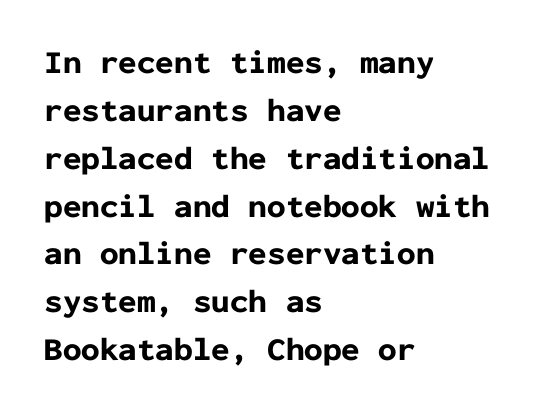
{"serif": "no", "italic": "no", "bold": "yes", "weight": "bold", "width": "normal", "stroke_contrast": "low", "x_height": "medium", "monospaced": "yes", "underline": "no", "align": "left", "line_spacing": "normal", "line_spacing_ratio": 1.45, "letter_spacing": "normal", "letter_spacing_em": 0.0, "glyph_px": 33}
